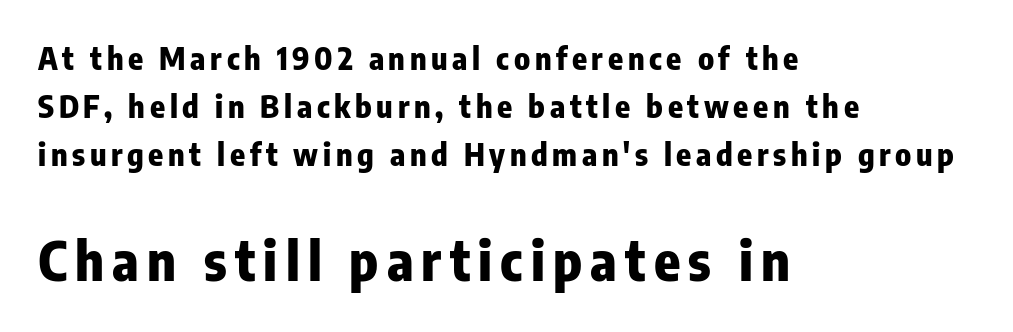
Q: Is the text bold? A: Yes.
Q: Is the text italic (slanted)? A: No, it is upright.
Q: Is the typeface a serif or a sans-serif typeface? A: Sans-serif.
Q: Is the text underlined? A: No.
Q: How is the paragraph aligned? A: Left-aligned.
Q: Is the spacing between lines tight, normal or loose? A: Normal.
Q: Which block of text is set in a larger size, the first (top) or the second (bottom)? A: The second (bottom) one.
Q: Width (condensed, normal, or wide)? A: Condensed.
Q: Stroke contrast? A: Low.
Q: x-height? A: Medium.
Q: Monospaced? A: No.
